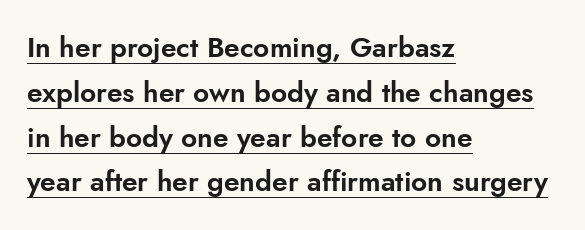
Q: Is the text italic (slanted)? A: No, it is upright.
Q: Is the typeface a serif or a sans-serif typeface? A: Sans-serif.
Q: Is the text underlined? A: Yes.
Q: How is the paragraph aligned? A: Left-aligned.
Q: Is the spacing between letters normal or unusually wide? A: Normal.
Q: Is the spacing between lines tight, normal or loose? A: Normal.
Q: Width (condensed, normal, or wide)? A: Normal.
Q: Stroke contrast? A: Low.
Q: x-height? A: Small.
Q: Monospaced? A: No.
